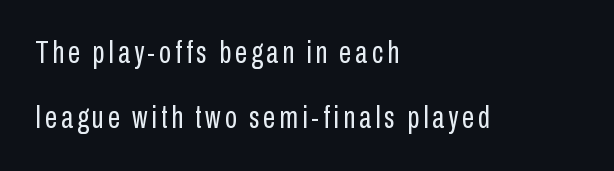
Observe the absence of serifs on each vertical stroke in this sample. The lines in this sample share a left origin and differ only in where they stop. The lettering holds an erect, upright posture throughout. Any mark beneath the type? The region is blank. This block would shrink considerably if given ordinary leading; it's expanded now. Is this a fixed-width face? No — the glyphs have proportional, varying widths.
